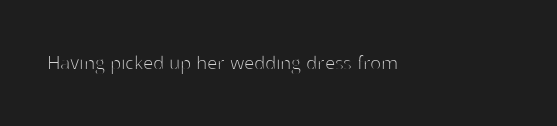
Q: Is the text bold? A: No.
Q: Is the text italic (slanted)? A: No, it is upright.
Q: Is the text underlined? A: No.
Q: Is the spacing between letters normal or unusually wide? A: Normal.
